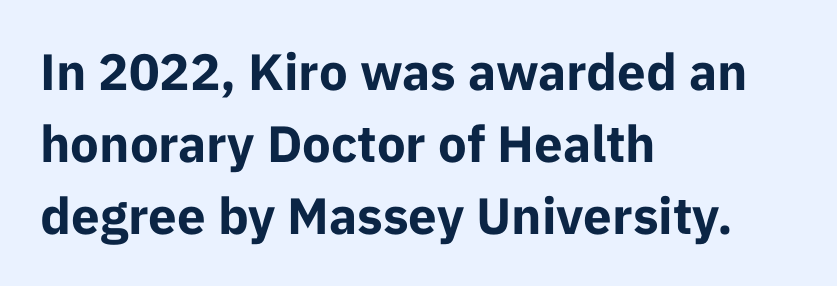
The image shows 51 px bold sans-serif type, upright; set left-aligned, normal line spacing (1.41x), normal letter spacing, not underlined; low stroke contrast and a medium x-height.
